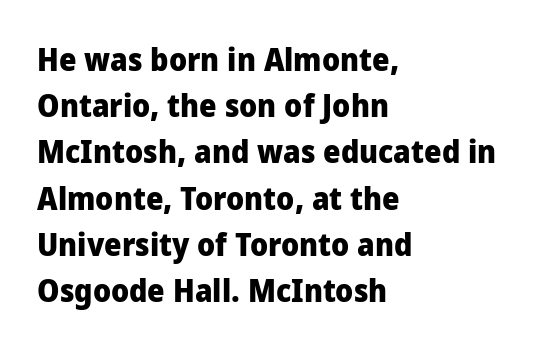
Here the designer chose a conventional face with non-uniform glyph widths. The rendering shows plain stroke endings on the letterforms — a sans-serif design. The letterforms sit shoulder to shoulder at normal distance. Normally led — the rows are evenly, conventionally spaced. In CSS terms this would be text-align: left.
